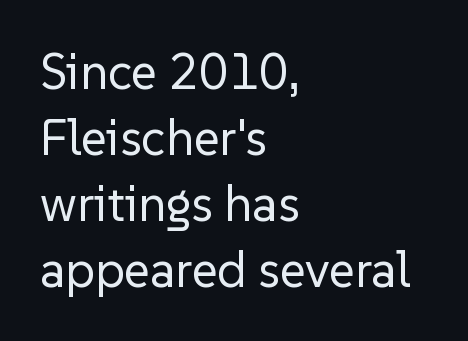
Q: Is the text bold? A: No.
Q: Is the text italic (slanted)? A: No, it is upright.
Q: Is the typeface a serif or a sans-serif typeface? A: Sans-serif.
Q: Is the text underlined? A: No.
Q: How is the paragraph aligned? A: Left-aligned.
Q: Is the spacing between letters normal or unusually wide? A: Normal.
Q: Is the spacing between lines tight, normal or loose? A: Normal.
Q: Width (condensed, normal, or wide)? A: Normal.
Q: Stroke contrast? A: Low.
Q: x-height? A: Medium.
Q: Monospaced? A: No.
